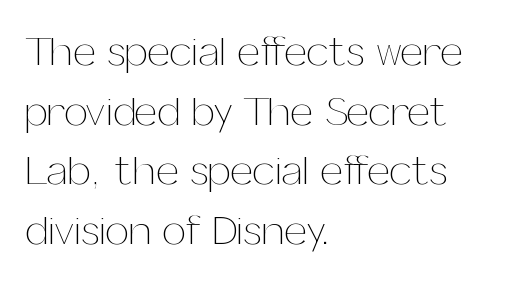
{"italic": "no", "bold": "no", "weight": "thin", "width": "normal", "stroke_contrast": "medium", "x_height": "medium", "monospaced": "no", "underline": "no", "align": "left", "line_spacing": "normal", "line_spacing_ratio": 1.42, "letter_spacing": "normal", "letter_spacing_em": 0.0, "glyph_px": 42}
